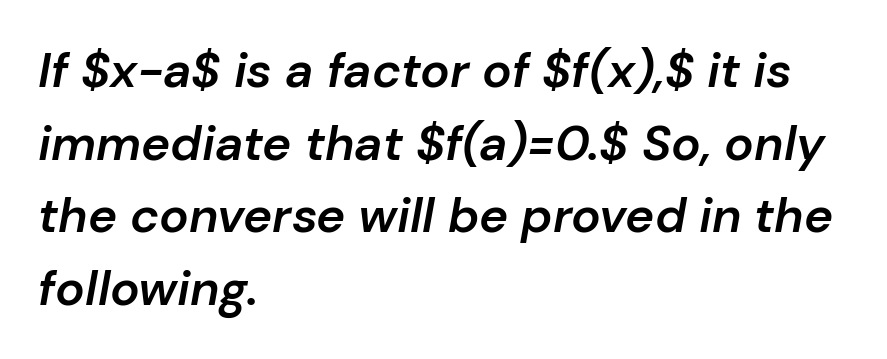
Each letter keeps its own natural width here, so spacing adapts to shape. How heavy is the stroke? Medium-heavy — a semibold, shy of bold. Nothing unusual about the tracking: characters are spaced as the font intends. These lines were composed using italics. The words here are not underlined. Interline gaps are of average width in this sample.
